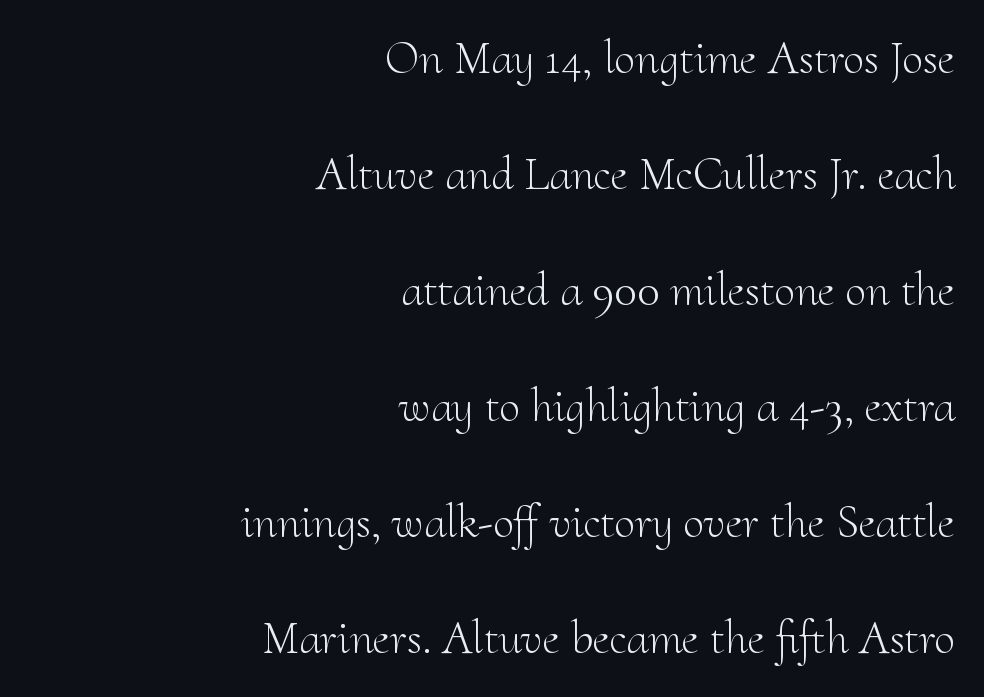
The image shows 47 px light serif type, upright; set right-aligned, loose line spacing (2.47x), normal letter spacing, not underlined; medium stroke contrast and a small x-height.
